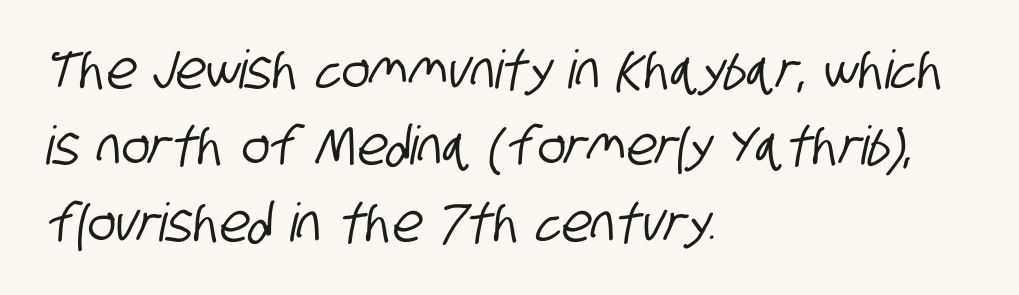
Q: Is the typeface a serif or a sans-serif typeface? A: Sans-serif.
Q: Is the text underlined? A: No.
Q: How is the paragraph aligned? A: Left-aligned.
Q: Is the spacing between letters normal or unusually wide? A: Normal.
Q: Is the spacing between lines tight, normal or loose? A: Normal.
Q: Width (condensed, normal, or wide)? A: Condensed.
Q: Stroke contrast? A: Low.
Q: x-height? A: Large.
Q: Monospaced? A: No.
